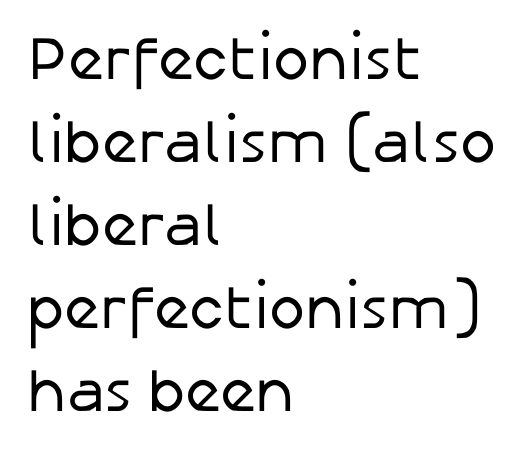
The passage shown has conventional tracking throughout. Vertical spacing — default. The axis of the letterforms is exactly vertical. Quick note: underline off. These lines are composed in type without serifs. The rag falls on the right side of this text block.
